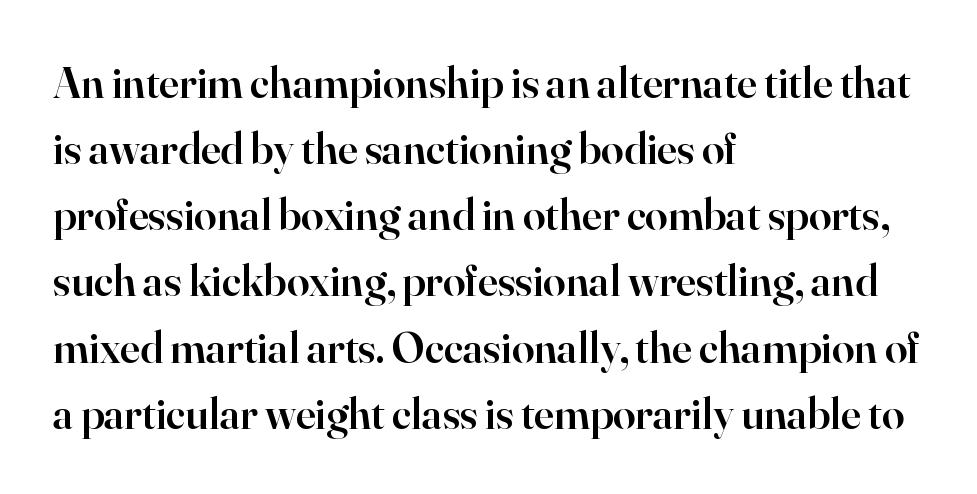
If you measured baseline to baseline, you'd find a middling distance. This sample has the flowing, uneven cadence of proportional lettering. Look at the stroke-to-counter ratio: somewhat heavy, a semibold. Bare-footed words on every line. Type style note: has serifs.
